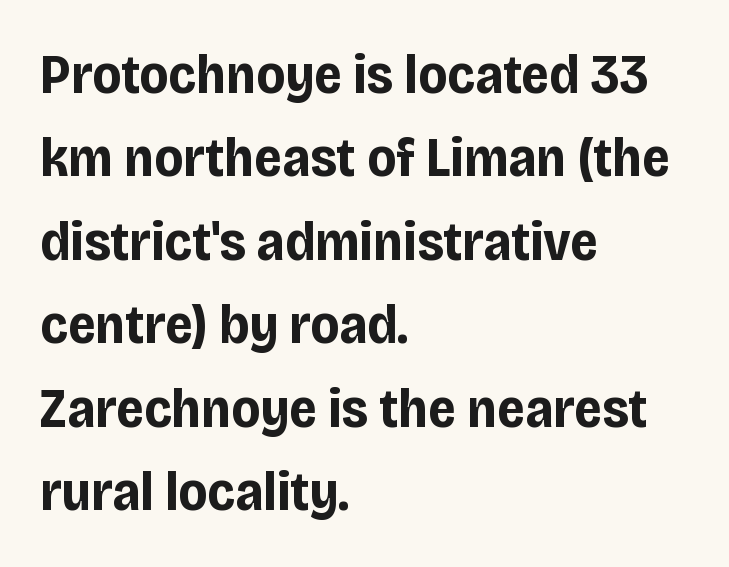
Students, this is bold: see how much ink each stroke carries. This rendering leaves character spacing at its baseline value. Every stem runs plumb, perpendicular to the baseline. You could not count columns in this text — the font is proportionally spaced. The strip under each line holds only bare page.
